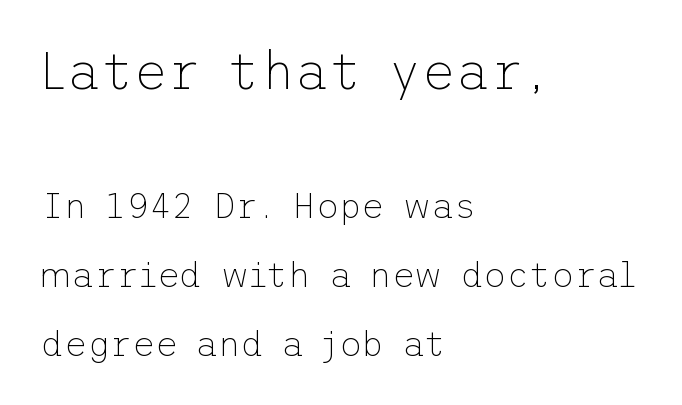
The compositor pushed each line to the left boundary. Honestly, the letter spacing is just normal — you wouldn't notice it. Large over small — that's the arrangement of the two blocks here. Heft: none added — not bold. Is there much room between lines? Yes — plenty of vertical air separates them. Lines of text with bare space underneath.
